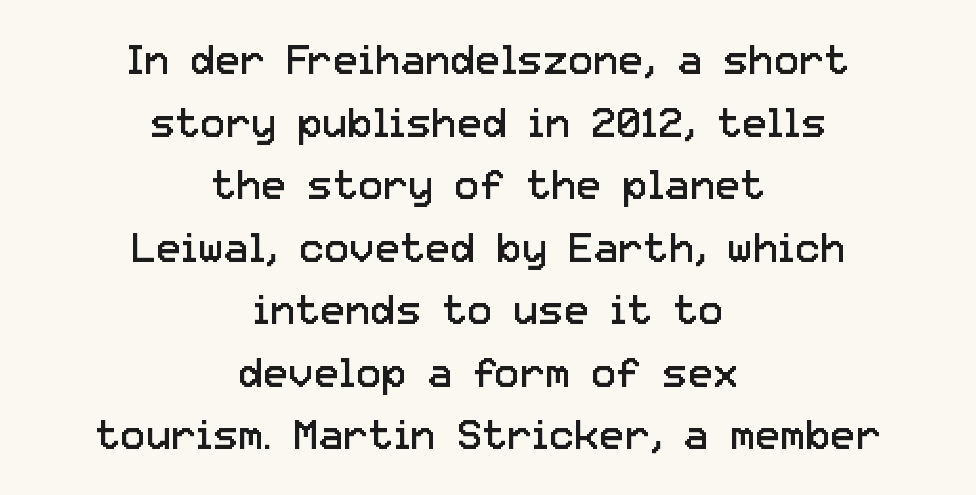
Students, note that the glyphs here touch the page at normal intervals. The whitespace from short lines is split evenly between both sides. The line-height multiplier appears to be the usual default. Bold? No — there's no thickening of the strokes. Underlining? Definitely not there.
